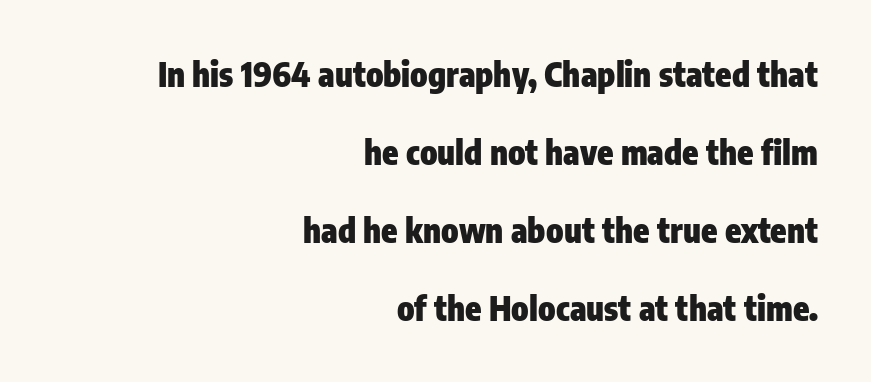
{"serif": "no", "italic": "no", "bold": "yes", "weight": "heavy", "width": "condensed", "stroke_contrast": "low", "x_height": "medium", "monospaced": "no", "underline": "no", "align": "right", "line_spacing": "loose", "line_spacing_ratio": 2.36, "letter_spacing": "normal", "letter_spacing_em": 0.0, "glyph_px": 33}
